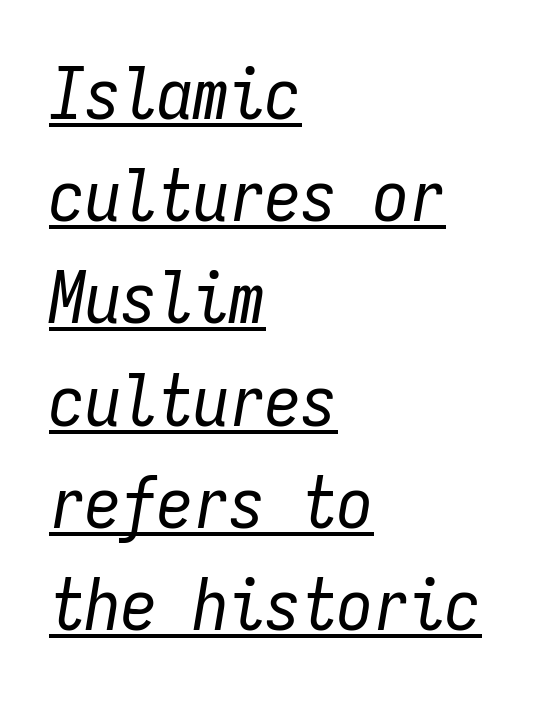
These lines sit exactly where default settings would place them. Descenders here cross a horizontal rule under the line. Students, note that the glyphs here touch the page at normal intervals. This is oblique type, the kind used for emphasis or titles.
